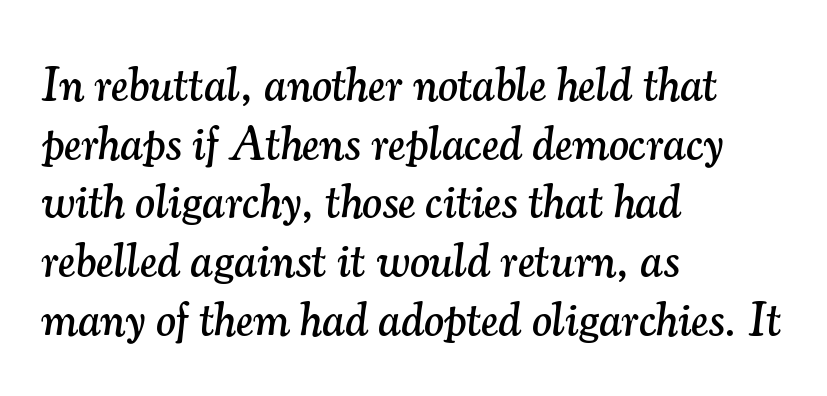
The image shows 47 px serif type, italic (leaning right); set left-aligned, normal line spacing (1.25x), normal letter spacing, not underlined; medium stroke contrast and a small x-height.
